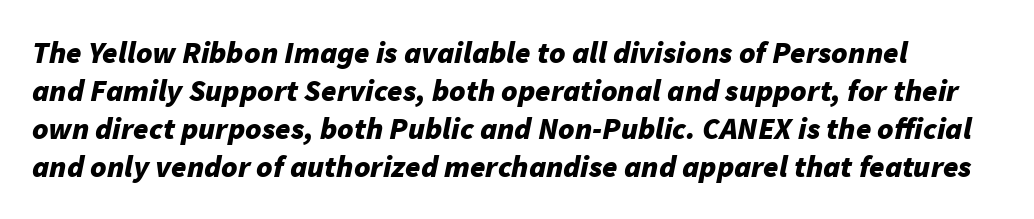
The letters are bold, with thick, heavy strokes. The letters are slanted; this is an italic face. The passage shown has conventional tracking throughout. Honestly, there is no underline to notice here at all. These lines are rendered in a variable-pitch font.
